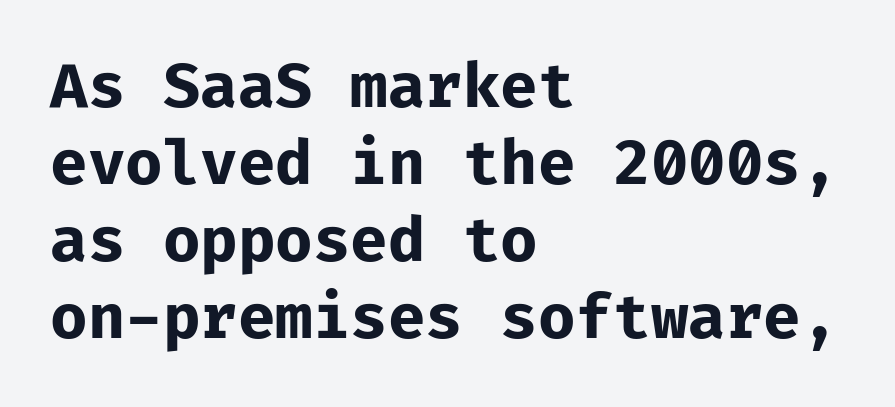
{"serif": "no", "italic": "no", "bold": "yes", "weight": "bold", "width": "normal", "stroke_contrast": "low", "x_height": "medium", "monospaced": "yes", "underline": "no", "align": "left", "line_spacing": "normal", "line_spacing_ratio": 1.26, "letter_spacing": "normal", "letter_spacing_em": 0.0, "glyph_px": 61}
